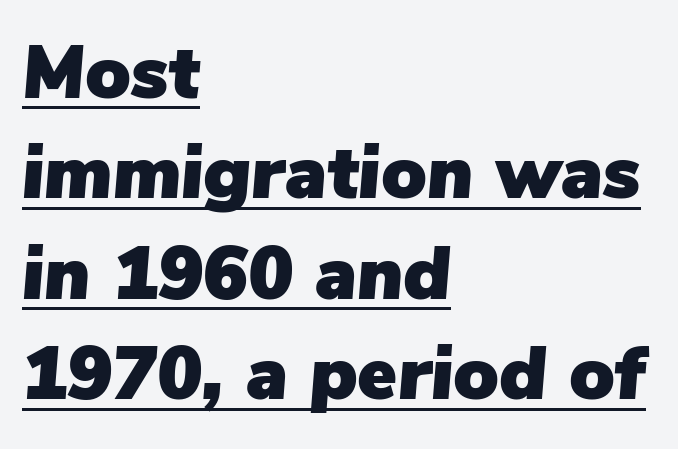
This block has exactly the height ordinary leading produces. Reading down the block, your eye returns to a fixed left position each line. Do the characters align in a grid? No, the font is proportional. This rendering leaves character spacing at its baseline value. Slant detected: the letters are inclined.
